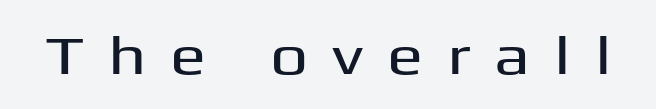
The image shows 54 px wide sans-serif type, upright; set unusually wide letter spacing (+0.44 em), not underlined; medium stroke contrast and a medium x-height.
